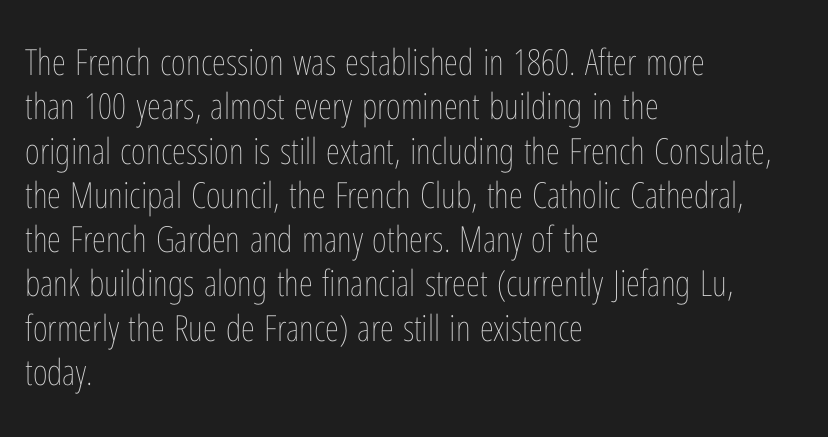
The image shows 36 px thin, condensed type, upright; set left-aligned, line spacing 1.23x, normal letter spacing, not underlined; low stroke contrast and a medium x-height.
